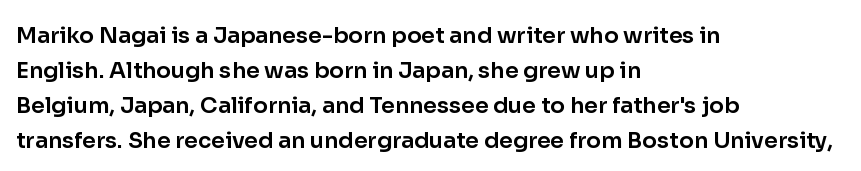
The vertical gap from one line to the next is medium. In terms of posture, this sample is upright. The ragged edge is on the right, which tells us the setting is flush left. Look at the tracking — it's just the regular setting, nothing added. Only glyphs here, with clear space below each row.
